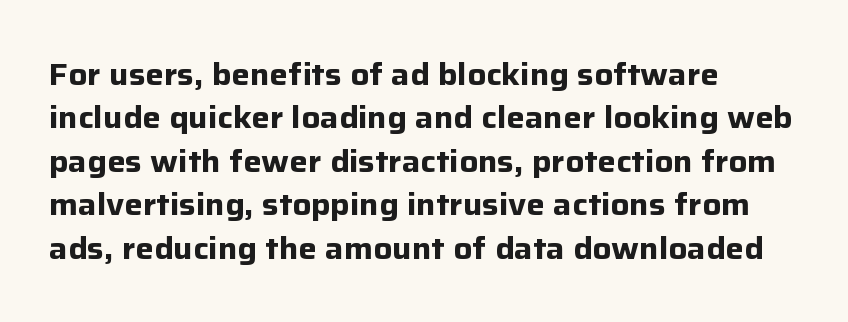
Underlining? Definitely not there. Short and long lines alike share a common starting point at left. Compared with typical paragraphs, the rows here are spaced about the same. This rendering leaves character spacing at its baseline value. Italic: no, the glyphs are upright roman.
